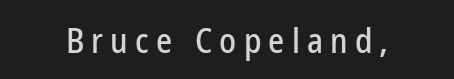
The letters advance in unequal steps, a hallmark of proportional type. Type without underlining. The letters stand straight up with perfectly vertical stems. What stands out about the letter spacing? Its width — letters are far apart. The font family rendered here belongs to the sans-serif group.
